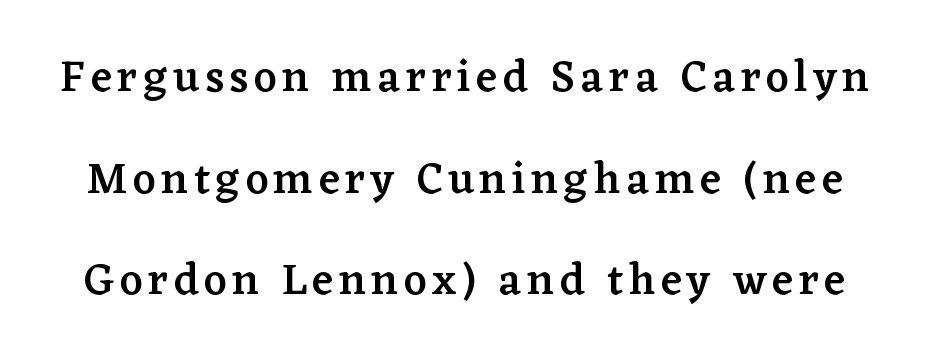
Each letter keeps its own natural width here, so spacing adapts to shape. Posture: vertical. Does the type have serifs? Yes, each stem ends in a small foot. The string is rendered with underlining switched off. The glyphs have the mass of a demibold cut, below bold. Widely set lines give the paragraph a tall, airy silhouette.
